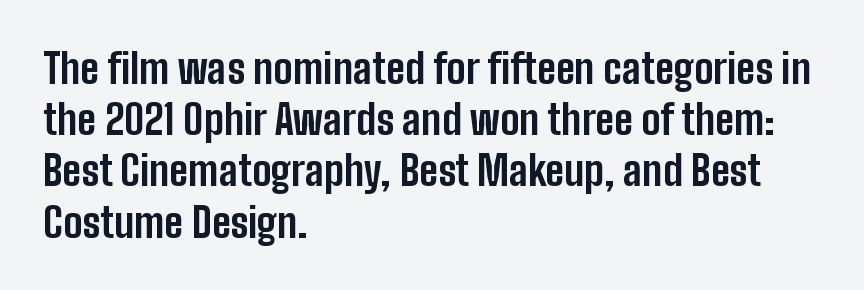
The image shows 41 px bold, condensed sans-serif type, upright; set left-aligned, normal line spacing (1.25x), normal letter spacing, not underlined; low stroke contrast and a medium x-height.
